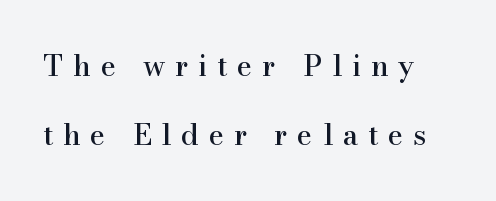
Font category for this specimen: serif. Look at the tracking — it's clearly loosened, letters drifting apart. The vertical gap from one line to the next is large. Just letters on the line, the space beneath them empty.
